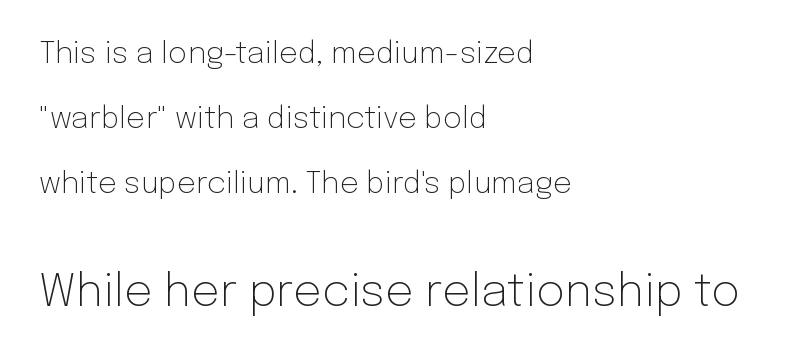
{"serif": "no", "italic": "no", "bold": "no", "weight": "light", "width": "normal", "stroke_contrast": "low", "x_height": "medium", "monospaced": "no", "underline": "no", "align": "left", "line_spacing": "loose", "line_spacing_ratio": 2.17, "letter_spacing": "normal", "letter_spacing_em": 0.0, "larger_block": "second", "size_ratio": 1.5, "glyph_px": 45}
